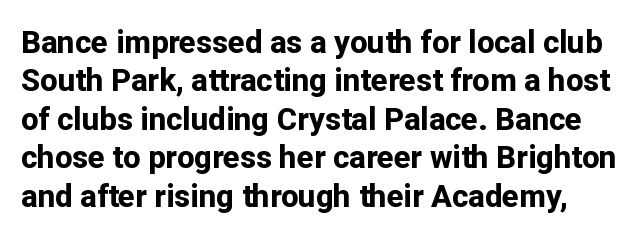
Q: Is the text bold? A: Yes.
Q: Is the text italic (slanted)? A: No, it is upright.
Q: Is the typeface a serif or a sans-serif typeface? A: Sans-serif.
Q: Is the text underlined? A: No.
Q: Is the spacing between letters normal or unusually wide? A: Normal.
Q: Width (condensed, normal, or wide)? A: Normal.
Q: Stroke contrast? A: Low.
Q: x-height? A: Medium.
Q: Monospaced? A: No.
